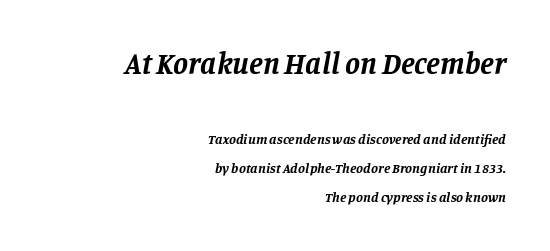
Spacing verdict: proportional, widths tailored to each character. Each glyph is drawn with heavy, bold strokes. There's an unmistakable incline to the writing here. Which margin do the lines hug? The right one — the left edge is uneven.
